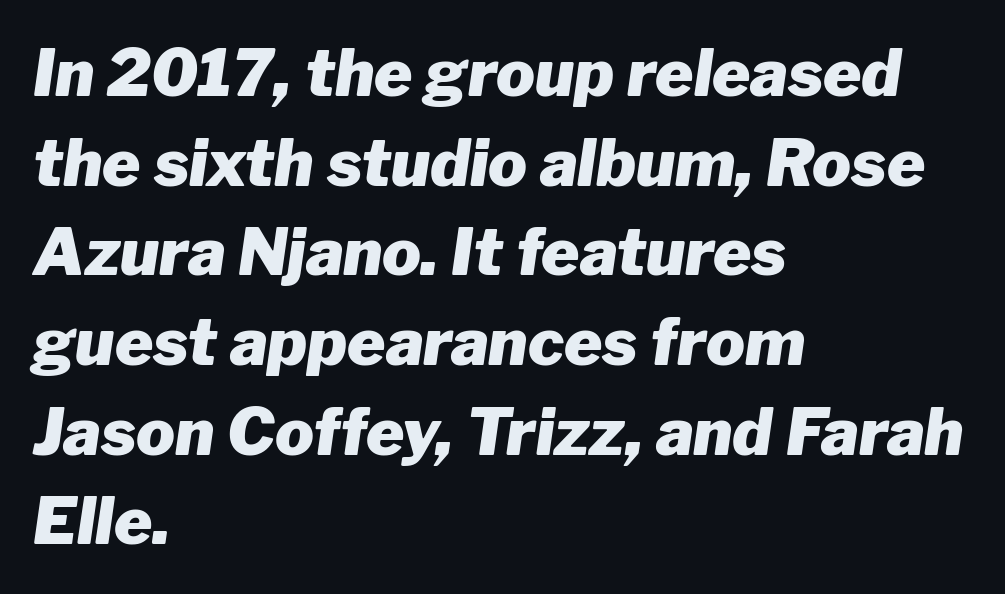
Emphasis by weight is at full strength: bold. Quick note: underline off. The face used here is rendered with its standard letterfit. A normal amount of white space separates one row of letters from the next.
